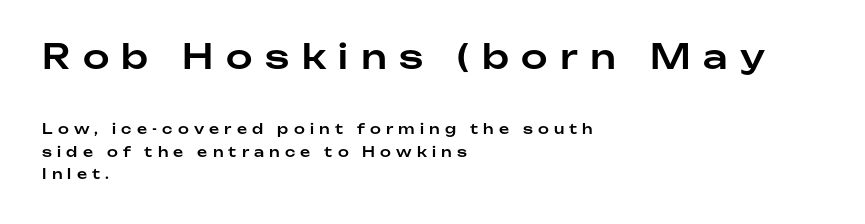
The image shows 34 px sans-serif type, upright; set left-aligned, normal line spacing (1.59x), unusually wide letter spacing (+0.37 em), not underlined; the first (top) block is 2.43x larger; low stroke contrast and a medium x-height.
